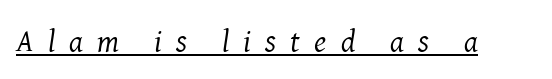
Varying glyph widths throughout — classic text-font behaviour. Stems here are at most as thick as an everyday book face. Short note: letters widely spaced. Type style note: has serifs. The lettering tilts uniformly, giving the passage an italic look.
